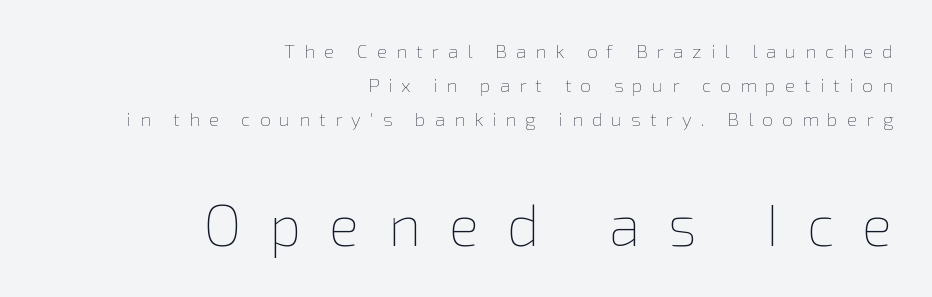
{"italic": "no", "bold": "no", "weight": "thin", "width": "normal", "stroke_contrast": "low", "x_height": "medium", "monospaced": "no", "underline": "no", "align": "right", "line_spacing_ratio": 1.8, "letter_spacing": "wide", "letter_spacing_em": 0.48, "larger_block": "second", "size_ratio": 3.05, "glyph_px": 58}
